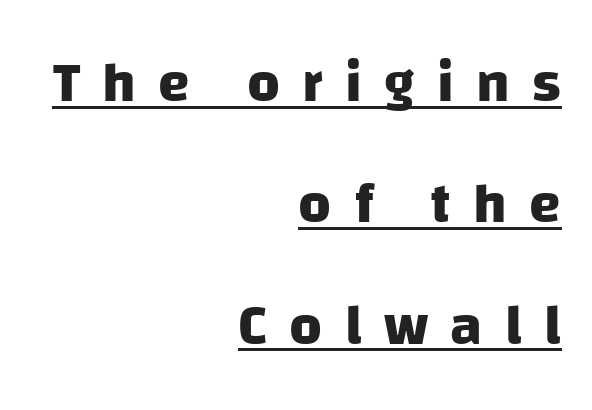
The image shows 57 px heavy sans-serif type; set right-aligned, loose line spacing (2.13x), unusually wide letter spacing (+0.39 em), underlined; low stroke contrast and a large x-height.
